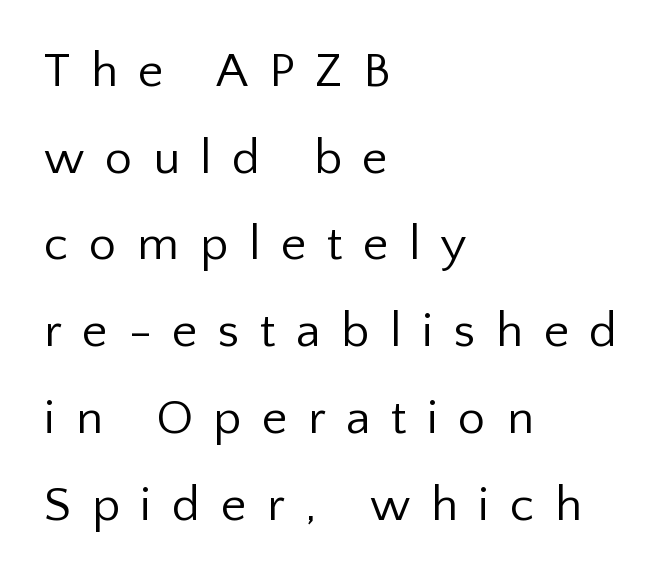
{"serif": "no", "italic": "no", "bold": "no", "weight": "regular", "width": "normal", "stroke_contrast": "low", "x_height": "medium", "monospaced": "no", "underline": "no", "align": "left", "line_spacing_ratio": 1.77, "letter_spacing": "wide", "letter_spacing_em": 0.42, "glyph_px": 49}
